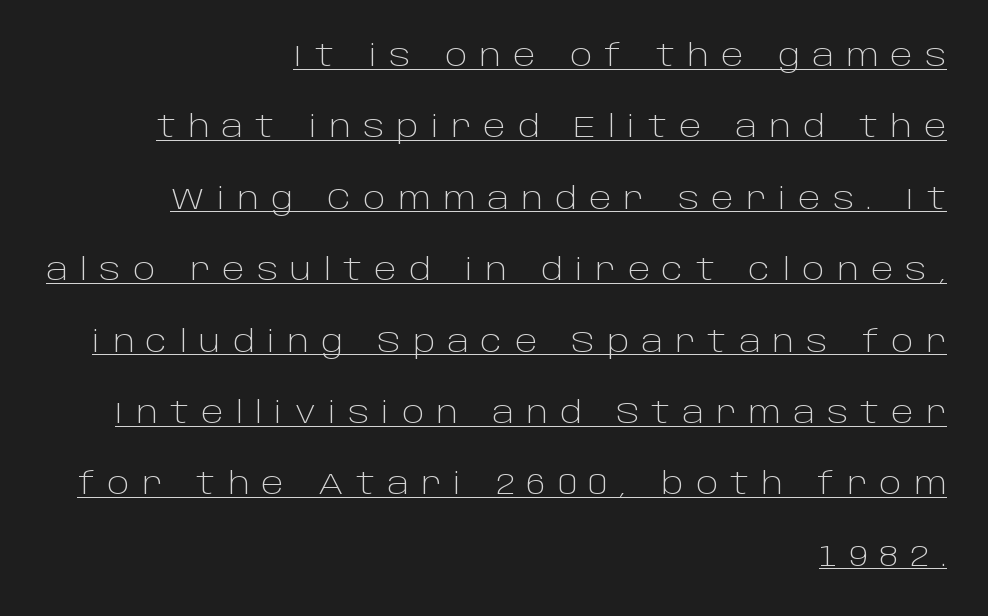
{"serif": "no", "italic": "no", "bold": "no", "weight": "light", "width": "normal", "stroke_contrast": "low", "x_height": "large", "monospaced": "no", "underline": "yes", "align": "right", "line_spacing": "loose", "line_spacing_ratio": 2.38, "letter_spacing": "wide", "letter_spacing_em": 0.41, "glyph_px": 30}
